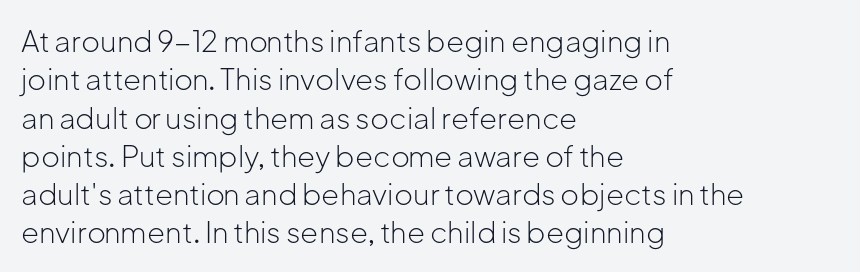
No extra tracking has been applied to these lines. Quick note: interline space is typical. Bare-footed words on every line. The passage shown is typed in a proportional face where columns would drift. A light-to-regular cut is what we see here.
